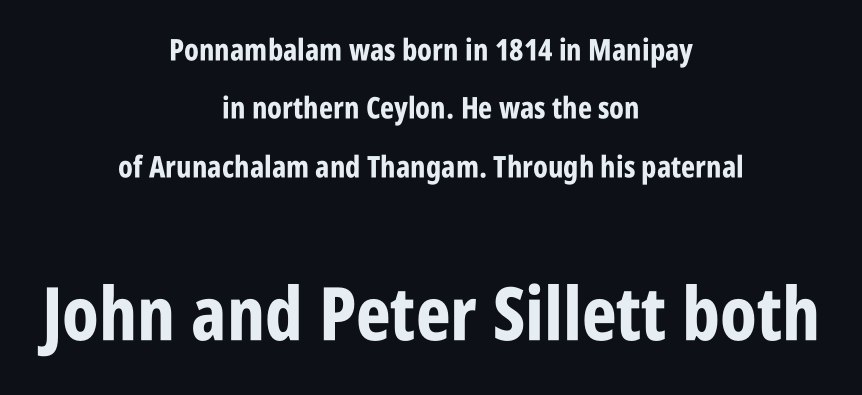
The image shows 74 px bold, condensed sans-serif type, upright; set centered, loose line spacing (1.95x), normal letter spacing, not underlined; the second (bottom) block is 2.47x larger; low stroke contrast and a large x-height.
